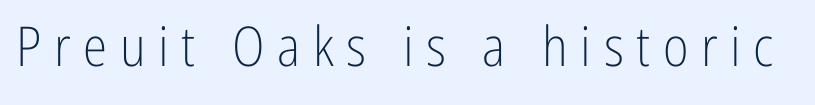
The passage shown is typed in a proportional face where columns would drift. The letters stand straight up with perfectly vertical stems. The font sits on the lighter half of the weight spectrum, regular included. The text was rendered using a sans face with plain stroke endings.
